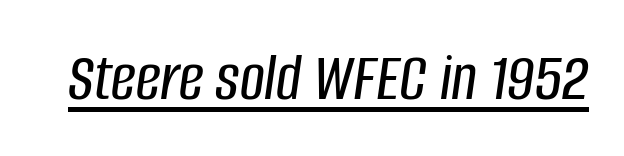
Observe the ordinary spacing: letters are neighbours, not strangers. The face used here is proportionally spaced, like ordinary book or web type. This sample carries an underscore along the baseline area. The passage shown leans; its letterforms are oblique.
